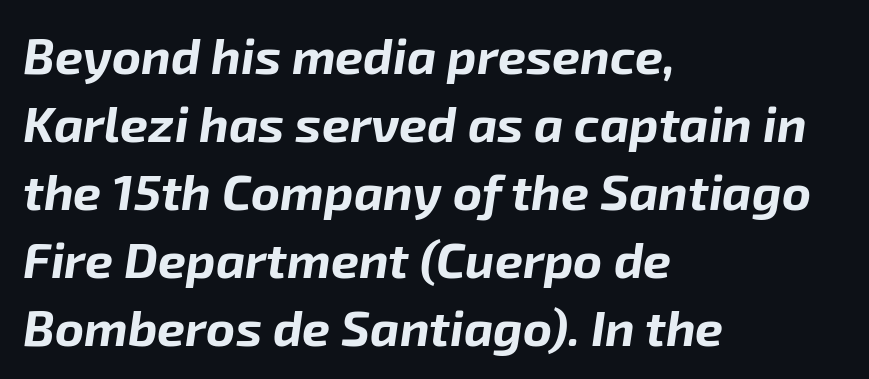
The image shows 50 px bold type, italic (leaning right); set left-aligned, normal line spacing (1.36x), normal letter spacing, not underlined; low stroke contrast and a medium x-height.
